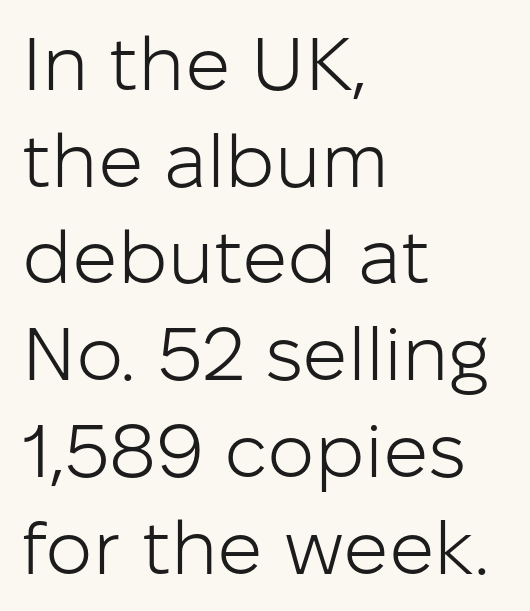
{"serif": "no", "italic": "no", "bold": "no", "weight": "light", "width": "normal", "stroke_contrast": "low", "x_height": "medium", "monospaced": "no", "underline": "no", "align": "left", "line_spacing": "normal", "line_spacing_ratio": 1.29, "letter_spacing": "normal", "letter_spacing_em": 0.0, "glyph_px": 75}
